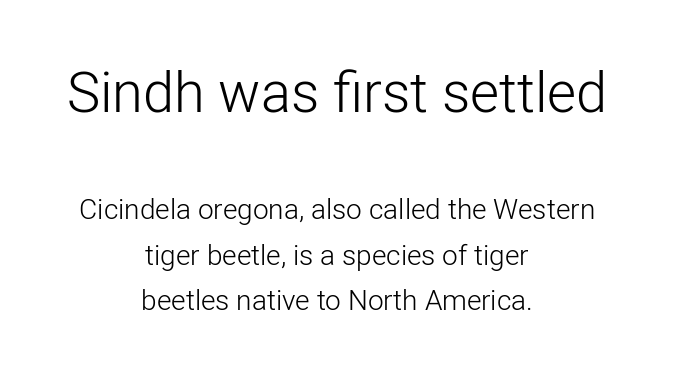
Proportional: the letters do not fall into vertical columns. Stems and bowls with no extra thickness — not bold. Notice how descenders clear the ascenders below comfortably — that's standard leading. A typesetter would mark this as roman, not italic. The block sitting higher on the canvas is the one with enlarged characters. Caption: standard tracking, unaltered.
